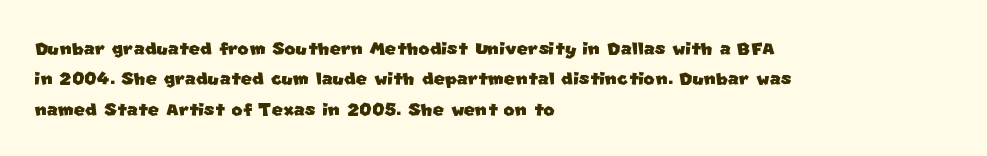
The image shows 24 px text type; set left-aligned, normal line spacing (1.27x), normal letter spacing, not underlined.
